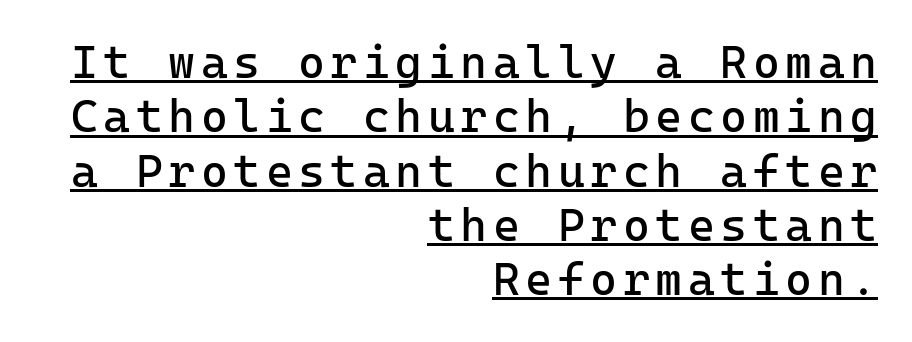
Q: Is the text bold? A: No.
Q: Is the text italic (slanted)? A: No, it is upright.
Q: Is the typeface a serif or a sans-serif typeface? A: Sans-serif.
Q: Is the text underlined? A: Yes.
Q: How is the paragraph aligned? A: Right-aligned.
Q: Width (condensed, normal, or wide)? A: Normal.
Q: Stroke contrast? A: Low.
Q: x-height? A: Medium.
Q: Monospaced? A: Yes.
